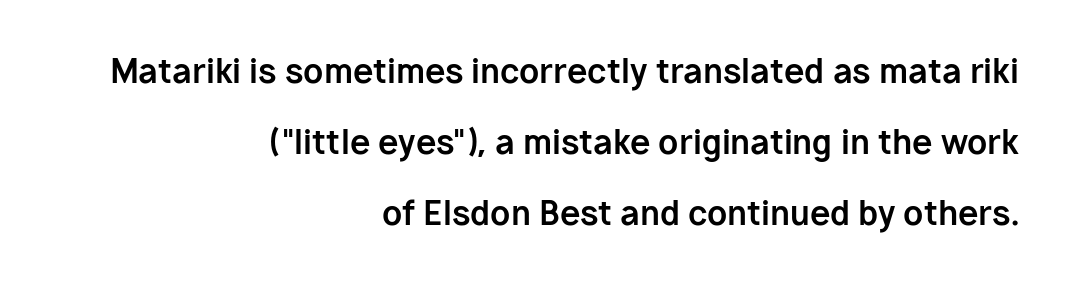
The image shows 33 px bold sans-serif type, upright; set right-aligned, loose line spacing (2.15x), normal letter spacing, not underlined; low stroke contrast and a medium x-height.
